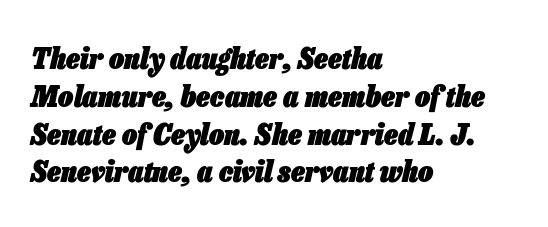
The image shows 30 px heavy, condensed type, italic (leaning right); set left-aligned, normal line spacing (1.26x), normal letter spacing, not underlined; low stroke contrast and a medium x-height.
